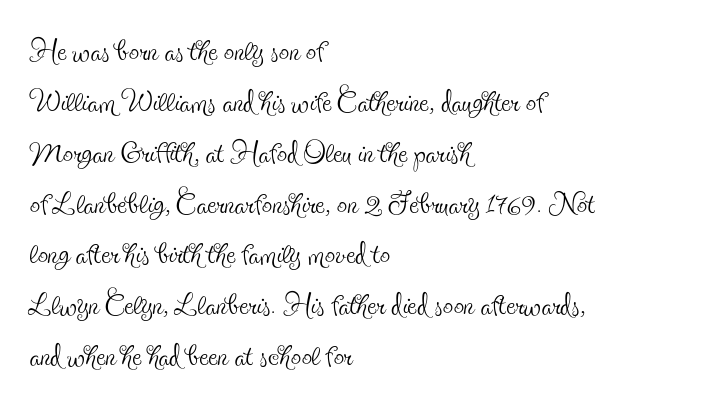
Observe the ordinary spacing: letters are neighbours, not strangers. The foot of each line stays bare and open. Heft: none added — not bold. Here the designer chose a conventional face with non-uniform glyph widths.
